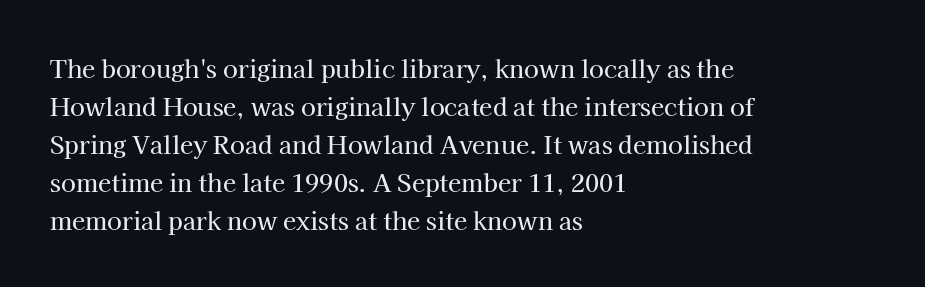
The specimen omits any rule beneath the text block's lines. Alignment: flush left. Italic? Not at all — the glyphs are vertical. The lines sit at an ordinary, default distance from one another. You could call the tracking neutral — neither tight nor loose.
